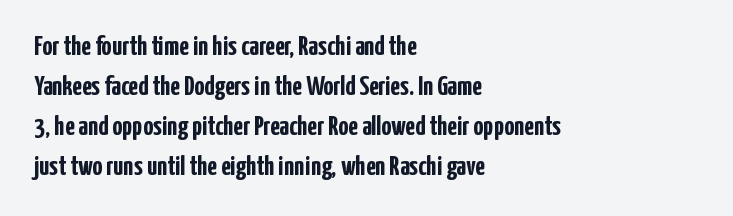
In terms of posture, this sample is upright. Pretty heavy lettering here — definitely bold. Spacing between characters is what you'd get straight out of the box. Spacing verdict: proportional, widths tailored to each character.
